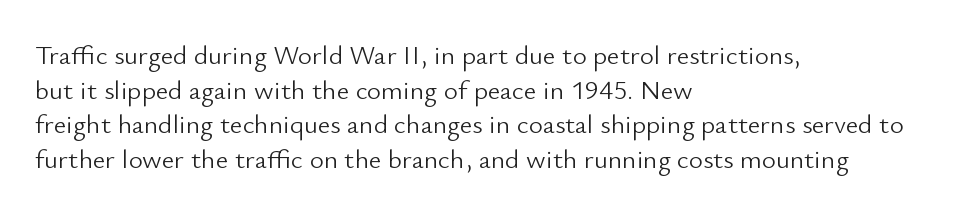
The block of text has a typical density, with ordinary space between rows. Which margin do the lines hug? The left one — the right edge is uneven. The space directly below the letters is spotless. This is the regular roman posture of the typeface. Does extra space separate the letters? No, they use regular spacing.
